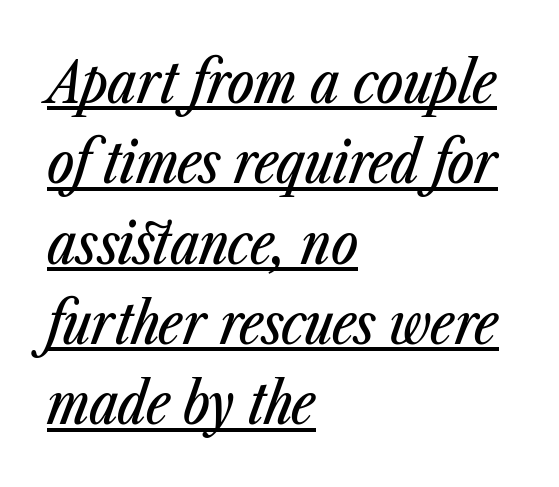
Q: Is the text italic (slanted)? A: Yes, it leans right by about 23 degrees.
Q: Is the text underlined? A: Yes.
Q: How is the paragraph aligned? A: Left-aligned.
Q: Is the spacing between letters normal or unusually wide? A: Normal.
Q: Is the spacing between lines tight, normal or loose? A: Normal.
Q: Width (condensed, normal, or wide)? A: Condensed.
Q: Stroke contrast? A: Low.
Q: x-height? A: Medium.
Q: Monospaced? A: No.
